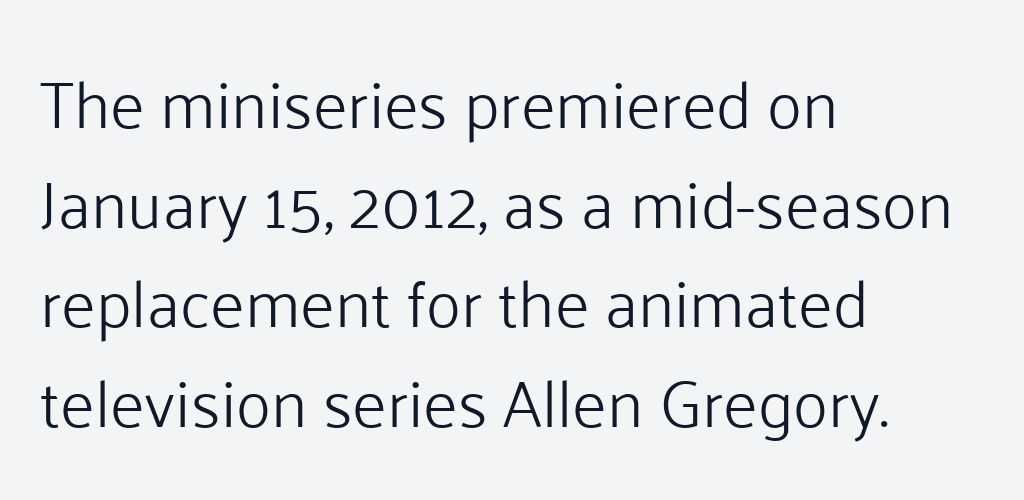
{"serif": "no", "italic": "no", "bold": "no", "weight": "light", "width": "normal", "stroke_contrast": "low", "x_height": "medium", "monospaced": "no", "underline": "no", "align": "left", "line_spacing": "normal", "line_spacing_ratio": 1.51, "letter_spacing": "normal", "letter_spacing_em": 0.0, "glyph_px": 66}
